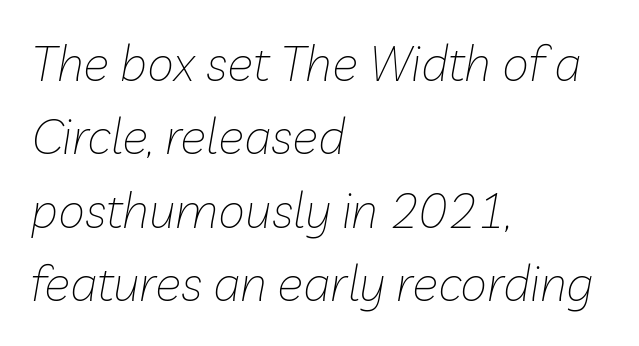
The image shows 49 px thin type, italic (leaning right); set left-aligned, normal line spacing (1.5x), normal letter spacing, not underlined; low stroke contrast and a medium x-height.
